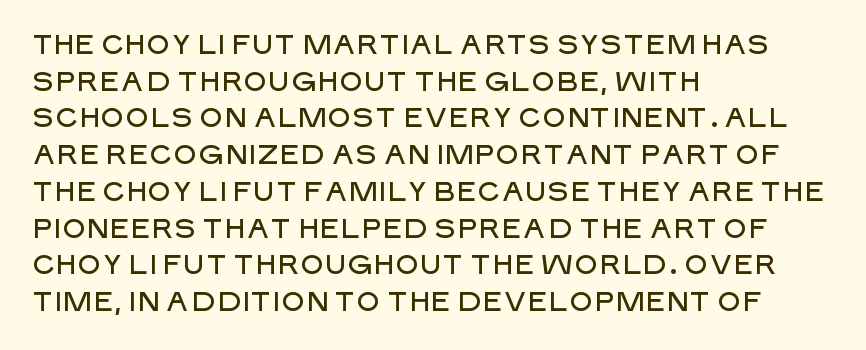
The image shows 27 px text type, upright; set left-aligned, normal line spacing (1.36x), normal letter spacing, not underlined.
